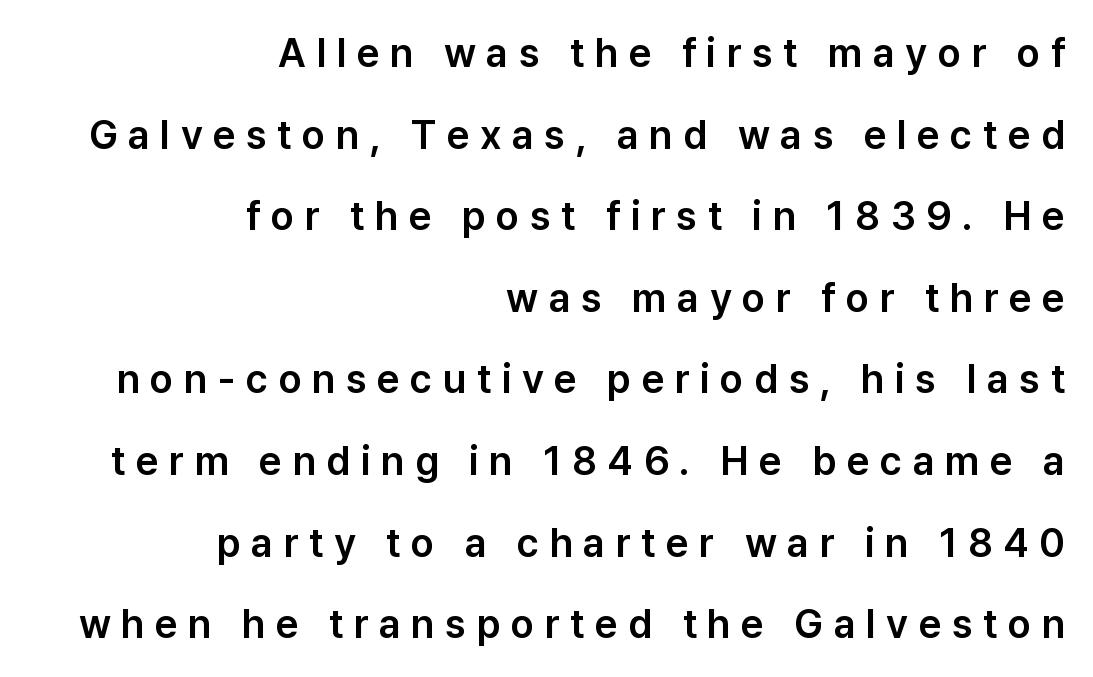
The image shows 40 px sans-serif type, upright; set right-aligned, loose line spacing (2.04x), unusually wide letter spacing (+0.26 em), not underlined; low stroke contrast and a medium x-height.
